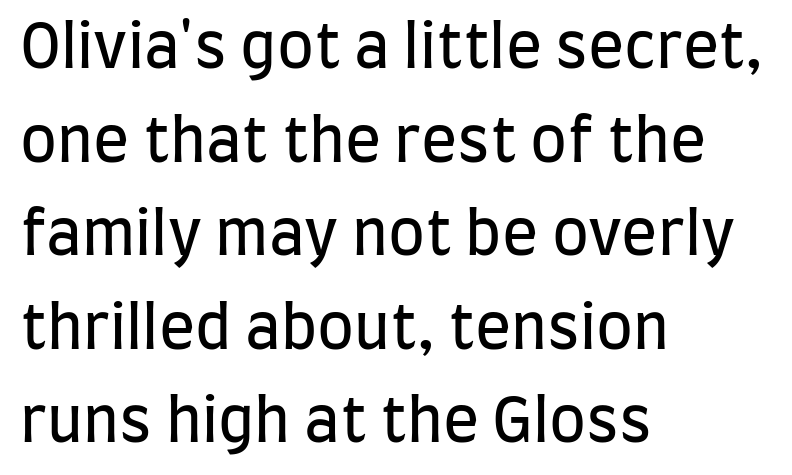
Q: Is the text bold? A: No.
Q: Is the text italic (slanted)? A: No, it is upright.
Q: Is the typeface a serif or a sans-serif typeface? A: Sans-serif.
Q: Is the text underlined? A: No.
Q: How is the paragraph aligned? A: Left-aligned.
Q: Is the spacing between letters normal or unusually wide? A: Normal.
Q: Is the spacing between lines tight, normal or loose? A: Normal.
Q: Width (condensed, normal, or wide)? A: Condensed.
Q: Stroke contrast? A: Low.
Q: x-height? A: Large.
Q: Monospaced? A: No.
